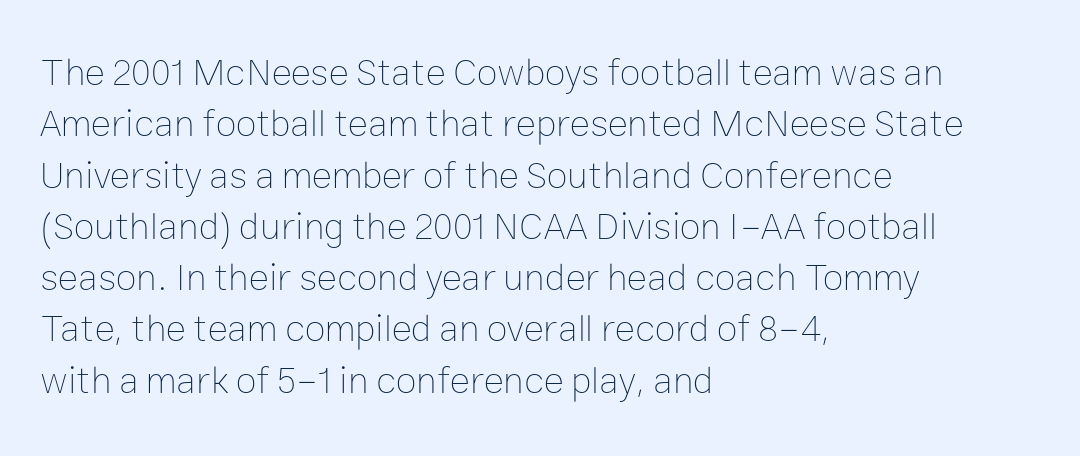
{"italic": "no", "bold": "no", "weight": "thin", "width": "normal", "stroke_contrast": "low", "x_height": "medium", "monospaced": "no", "underline": "no", "align": "left", "line_spacing": "normal", "line_spacing_ratio": 1.35, "letter_spacing": "normal", "letter_spacing_em": 0.0, "glyph_px": 38}
